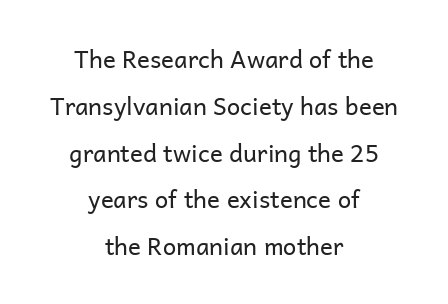
The image shows 24 px text type, upright; set centered, loose line spacing (1.95x), normal letter spacing, not underlined.
